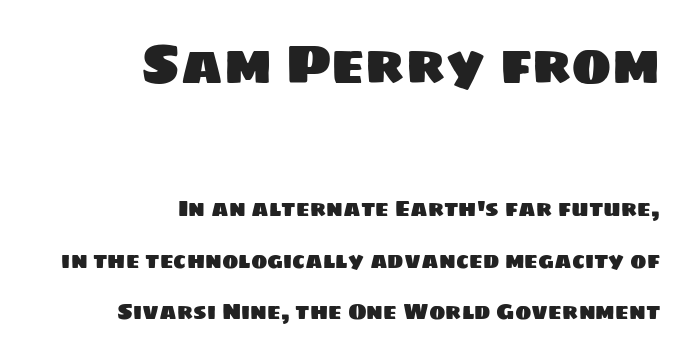
The image shows 54 px sans-serif type; set right-aligned, loose line spacing (2.36x), normal letter spacing, not underlined; the first (top) block is 2.45x larger; low stroke contrast and a large x-height.
